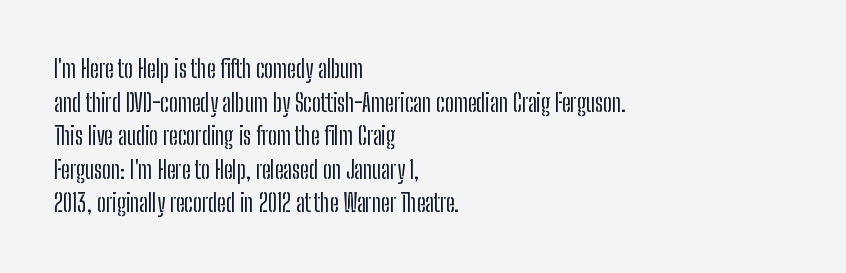
Q: Is the text italic (slanted)? A: No, it is upright.
Q: Is the text underlined? A: No.
Q: How is the paragraph aligned? A: Left-aligned.
Q: Is the spacing between letters normal or unusually wide? A: Normal.
Q: Is the spacing between lines tight, normal or loose? A: Normal.
